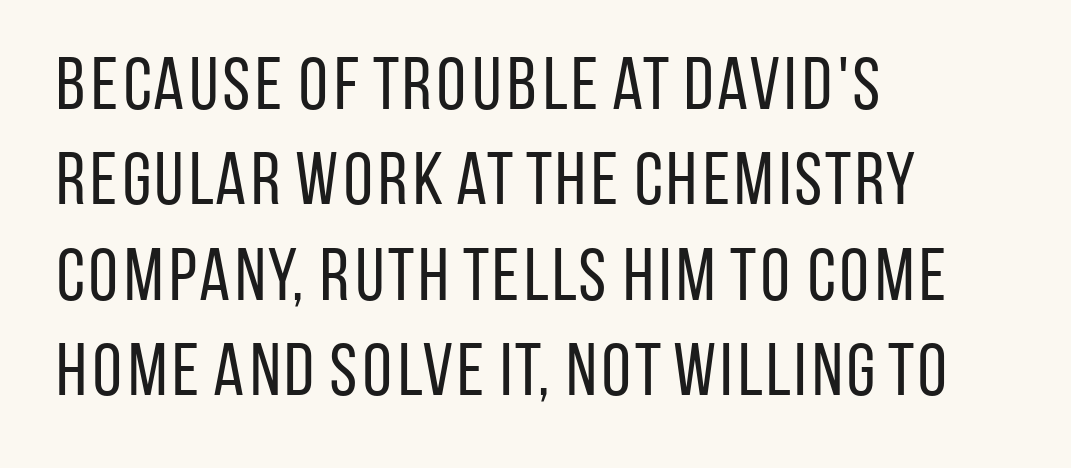
Caption: standard tracking, unaltered. The passage shown stacks its lines at a standard gap. Grotesque or geometric, the face here clearly has no serifs. In terms of posture, this sample is upright. Notice how the passage keeps a crisp vertical edge on the left only.
